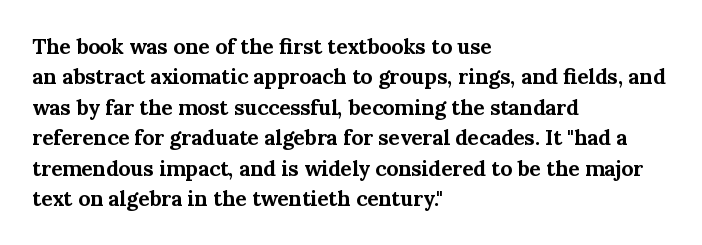
Notice how the stems are strictly vertical — no italics here. These words are printed bold, with thick strokes throughout. Leading: standard. You could call the tracking neutral — neither tight nor loose. The rendering anchors every line to the left-hand side. The words here are not underlined.
